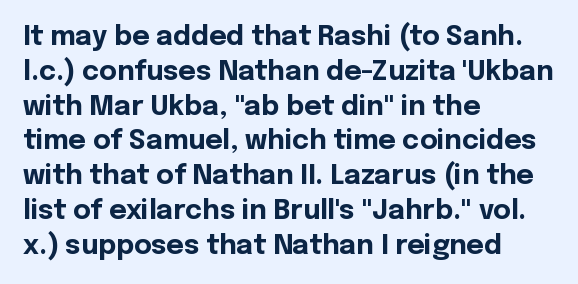
The words here are not underlined. Style check: upright. Typesetter's note: full bold, strokes at maximum text heaviness. Left-aligned paragraph, ragged on the right. One glance says typical: line gaps are just what's usual. Look at the tracking — it's just the regular setting, nothing added.
